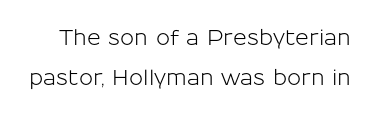
Q: Is the text italic (slanted)? A: No, it is upright.
Q: Is the text underlined? A: No.
Q: Is the spacing between letters normal or unusually wide? A: Normal.
Q: Is the spacing between lines tight, normal or loose? A: Loose.
